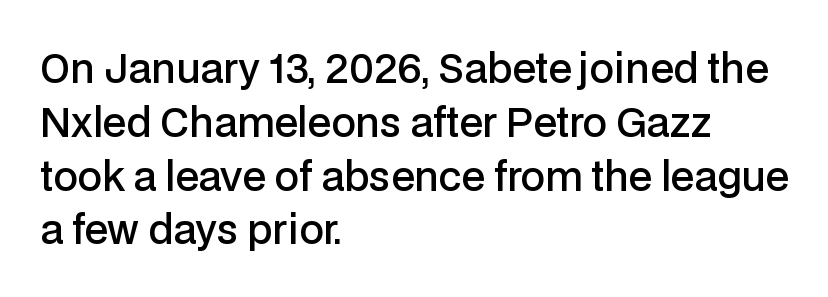
Q: Is the text bold? A: Semi-bold.
Q: Is the text italic (slanted)? A: No, it is upright.
Q: Is the typeface a serif or a sans-serif typeface? A: Sans-serif.
Q: Is the text underlined? A: No.
Q: How is the paragraph aligned? A: Left-aligned.
Q: Is the spacing between letters normal or unusually wide? A: Normal.
Q: Is the spacing between lines tight, normal or loose? A: Normal.
Q: Width (condensed, normal, or wide)? A: Normal.
Q: Stroke contrast? A: Low.
Q: x-height? A: Medium.
Q: Monospaced? A: No.
